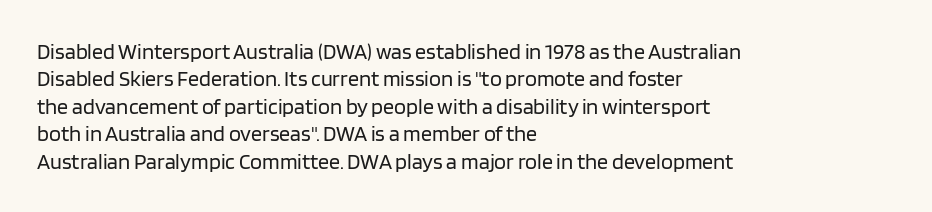
The image shows 22 px text type, upright; set left-aligned, normal line spacing (1.25x), normal letter spacing, not underlined.
